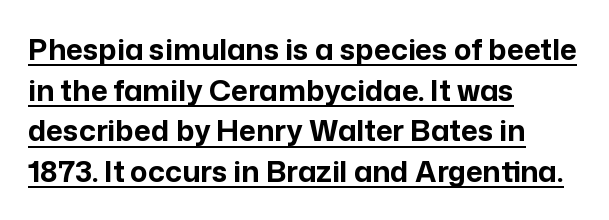
The image shows 29 px bold sans-serif type, upright; set left-aligned, normal line spacing (1.4x), normal letter spacing, underlined; low stroke contrast and a medium x-height.
